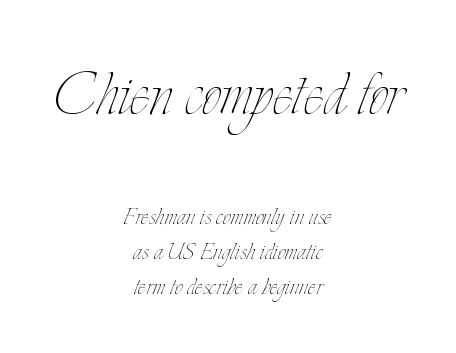
The image shows 76 px thin, condensed type; set centered, line spacing 1.17x, normal letter spacing, not underlined; the first (top) block is 2.53x larger; low stroke contrast and a small x-height.
